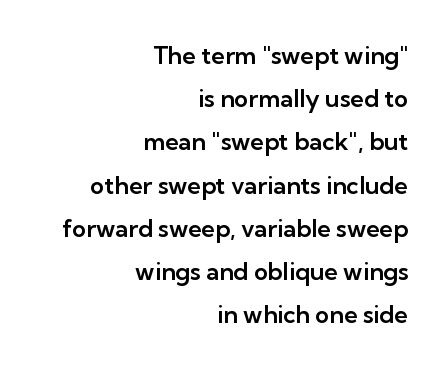
The image shows 24 px text type, upright; set right-aligned, line spacing 1.8x, normal letter spacing, not underlined.
